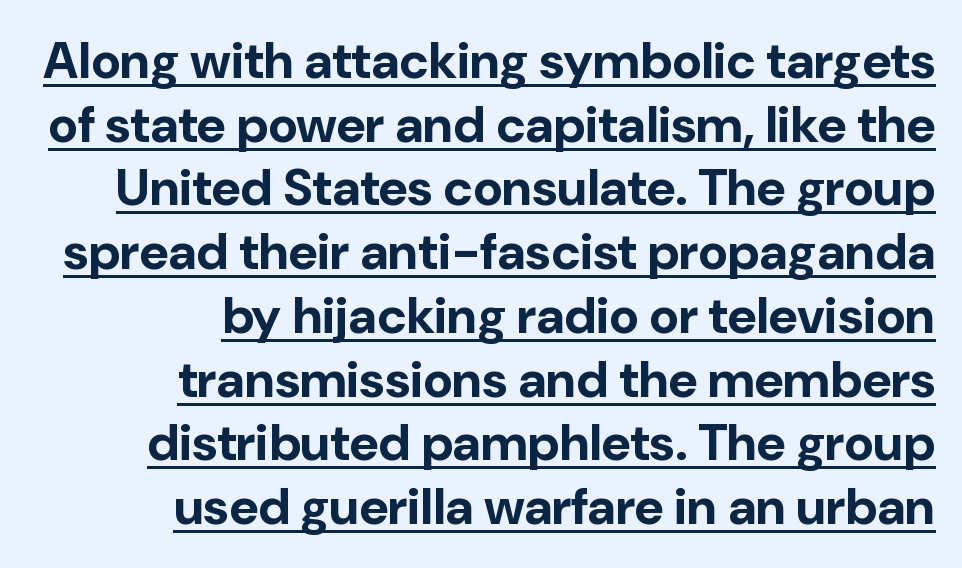
The image shows 51 px bold sans-serif type, upright; set right-aligned, normal line spacing (1.25x), normal letter spacing, underlined; low stroke contrast and a medium x-height.
